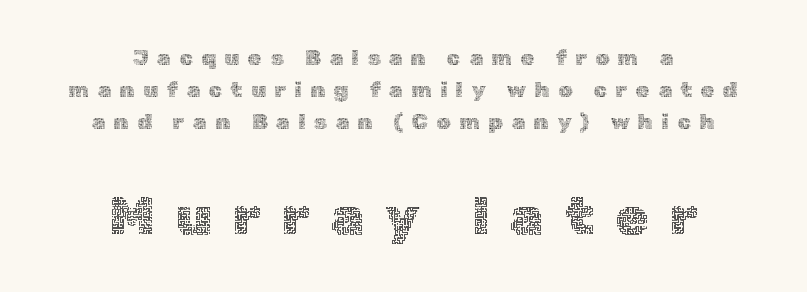
{"italic": "no", "bold": "no", "weight": "thin", "width": "normal", "x_height": "medium", "monospaced": "no", "underline": "no", "align": "center", "line_spacing": "normal", "line_spacing_ratio": 1.45, "letter_spacing": "wide", "letter_spacing_em": 0.39, "larger_block": "second", "size_ratio": 2.45, "glyph_px": 54}
